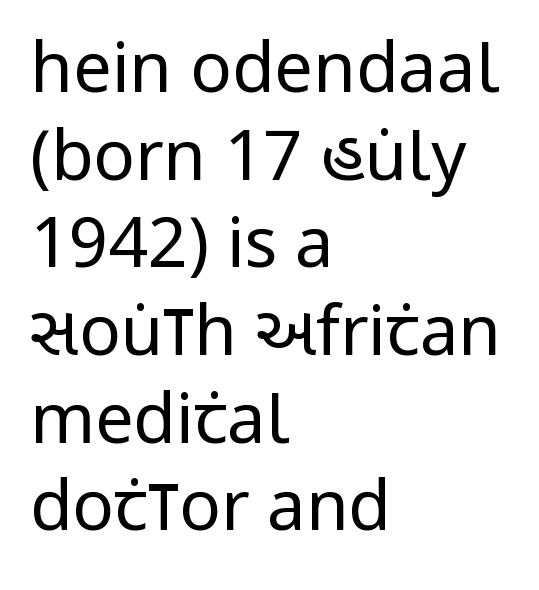
The image shows 69 px regular-weight, condensed sans-serif type, upright; set left-aligned, normal line spacing (1.27x), normal letter spacing, not underlined; low stroke contrast and a large x-height.
